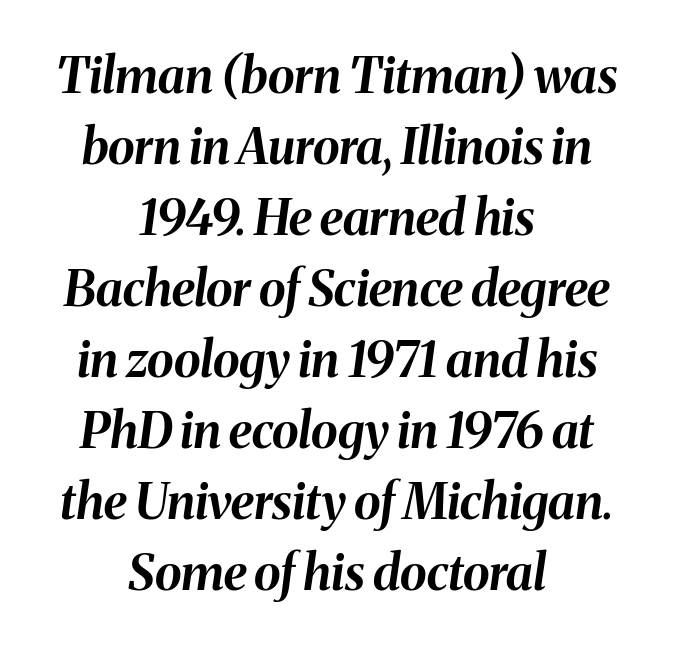
{"italic": "yes", "lean": "right", "slant_degrees": 8, "bold": "yes", "weight": "bold", "width": "normal", "stroke_contrast": "medium", "x_height": "medium", "monospaced": "no", "underline": "no", "align": "center", "line_spacing": "normal", "line_spacing_ratio": 1.45, "letter_spacing": "normal", "letter_spacing_em": 0.0, "glyph_px": 49}
